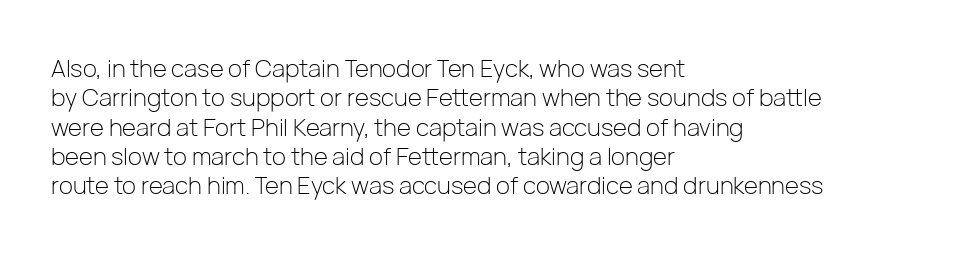
The image shows 24 px text type, upright; set left-aligned, line spacing 1.22x, normal letter spacing, not underlined.
